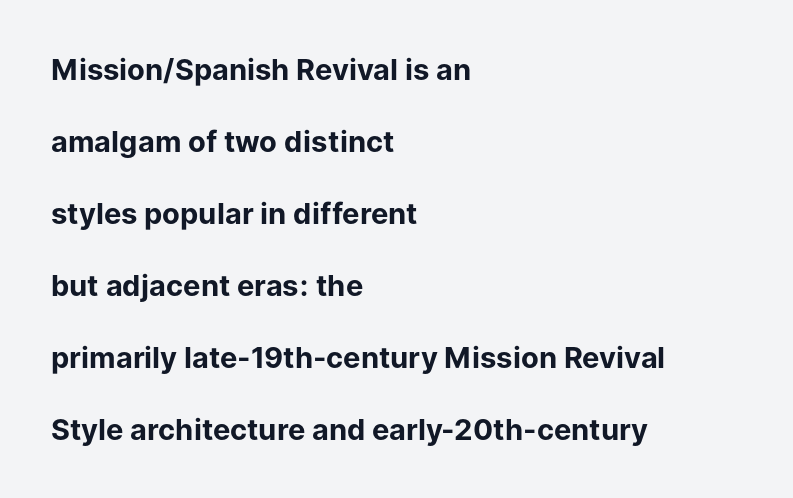
The image shows 29 px bold sans-serif type, upright; set left-aligned, loose line spacing (2.48x), normal letter spacing, not underlined; low stroke contrast and a medium x-height.
